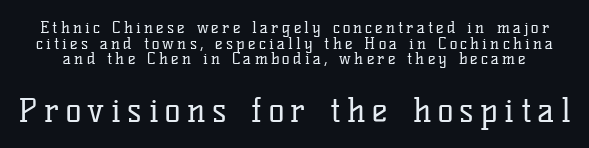
Lines of text with bare space underneath. The designer dialed line spacing down below the default. The font sits on the lighter half of the weight spectrum, regular included. Does extra space separate the letters? Yes, quite a lot of it. Nope, not italic — everything's standing straight. These lines are composed in type with serifs.
